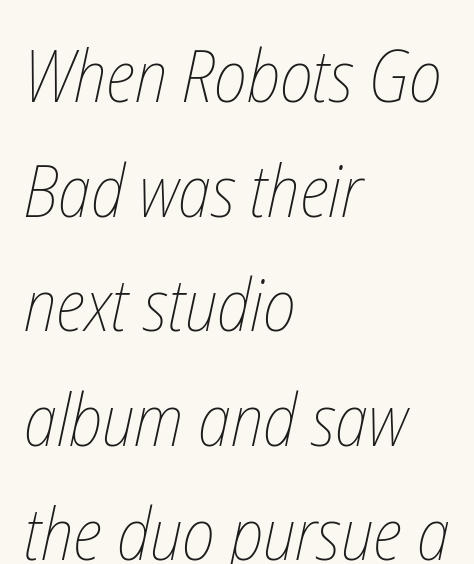
The image shows 73 px thin, condensed type; set left-aligned, normal line spacing (1.57x), normal letter spacing, not underlined; low stroke contrast and a medium x-height.
